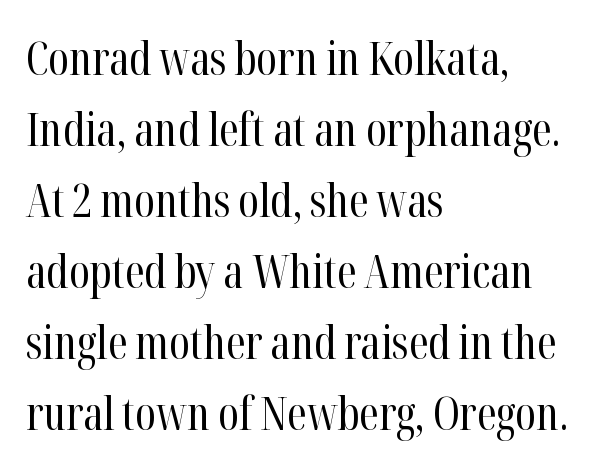
Q: Is the text bold? A: No.
Q: Is the text italic (slanted)? A: No, it is upright.
Q: Is the typeface a serif or a sans-serif typeface? A: Serif.
Q: Is the text underlined? A: No.
Q: How is the paragraph aligned? A: Left-aligned.
Q: Is the spacing between letters normal or unusually wide? A: Normal.
Q: Is the spacing between lines tight, normal or loose? A: Normal.
Q: Width (condensed, normal, or wide)? A: Condensed.
Q: Stroke contrast? A: High.
Q: x-height? A: Medium.
Q: Monospaced? A: No.
